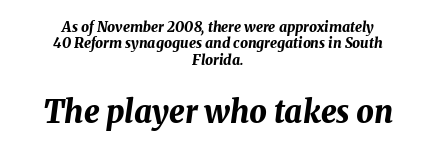
The face used here is proportionally spaced, like ordinary book or web type. Note: smaller setting up top, larger setting below. The rendering positions every line midway between the sides. If you drew a line through each stem, it would be angled. The line texture is even and compact thanks to regular tracking.
